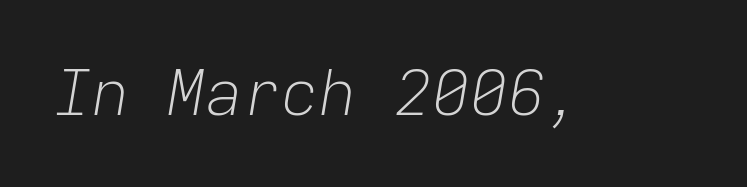
The image shows 63 px light type, italic (leaning right), monospaced; set normal letter spacing, not underlined; low stroke contrast and a medium x-height.
